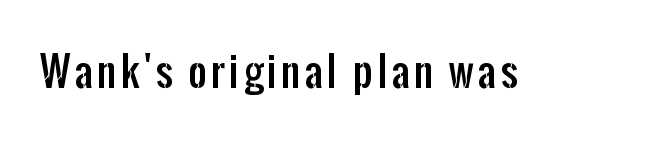
Note the varied advance widths — an 'i' is clearly narrower than an 'm'. Ascenders rise straight up at ninety degrees. The typeface chosen for these lines omits serifs. The baseline area is clear.
